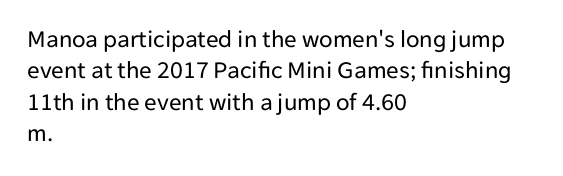
Q: Is the text bold? A: No.
Q: Is the text italic (slanted)? A: No, it is upright.
Q: Is the text underlined? A: No.
Q: How is the paragraph aligned? A: Left-aligned.
Q: Is the spacing between letters normal or unusually wide? A: Normal.
Q: Is the spacing between lines tight, normal or loose? A: Normal.
